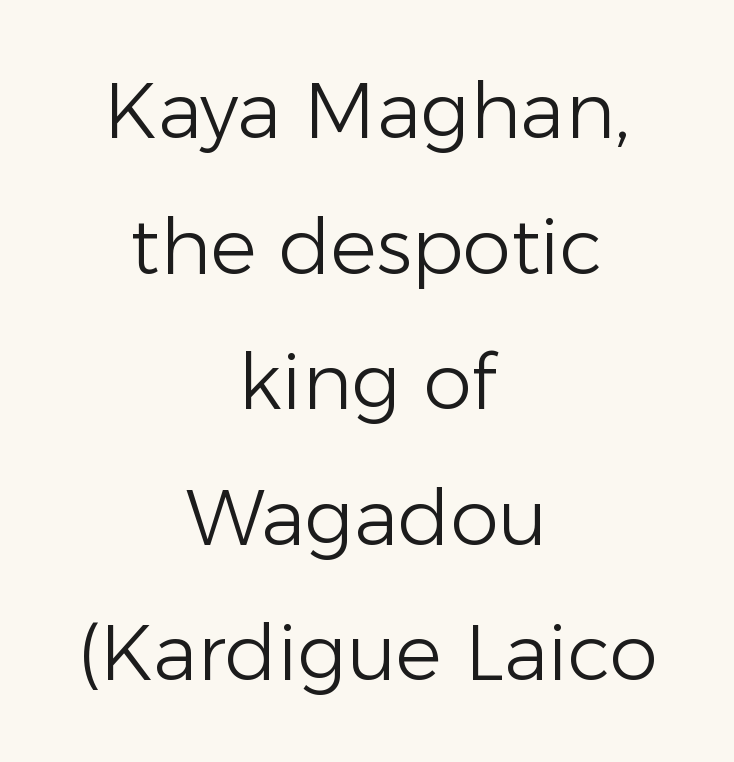
The image shows 77 px light sans-serif type, upright; set centered, line spacing 1.76x, normal letter spacing, not underlined; low stroke contrast and a medium x-height.
